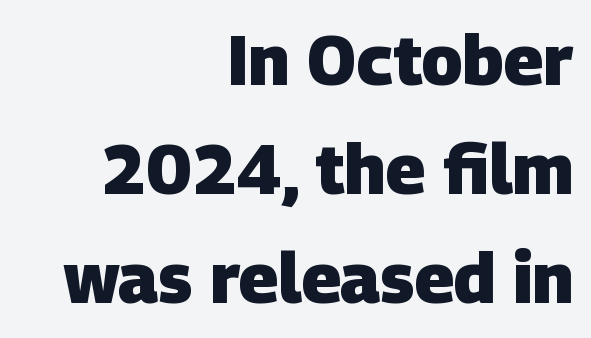
The image shows 69 px heavy sans-serif type; set right-aligned, normal line spacing (1.58x), normal letter spacing, not underlined; low stroke contrast and a large x-height.
